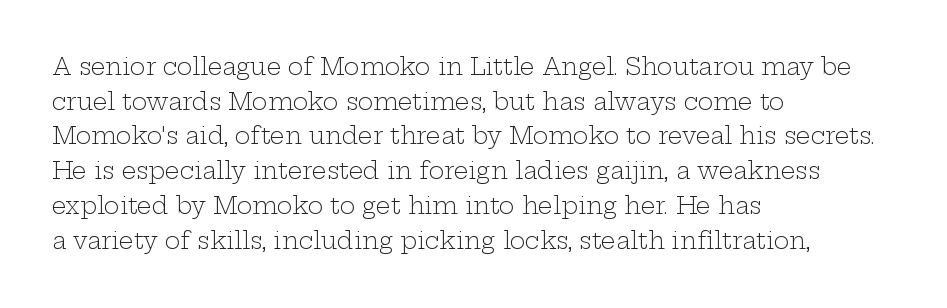
Vertical strokes here are truly vertical. Is the block centered? No — it sits flush against the left margin. Standard letterfit; no display-style spreading of the glyphs. This is not heavy type; no bold has been used.
